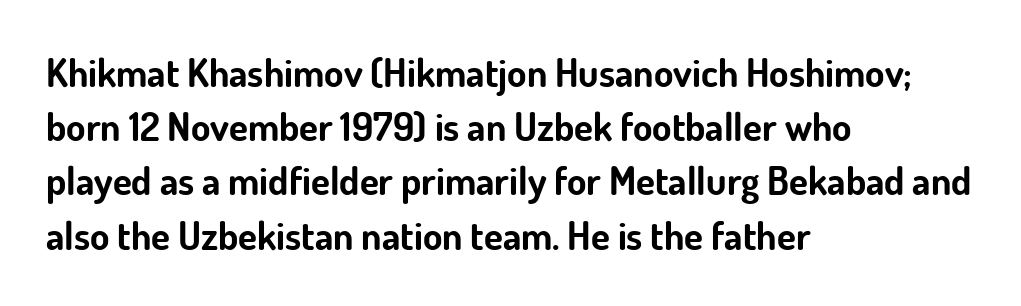
The image shows 39 px bold sans-serif type, upright; set left-aligned, normal line spacing (1.39x), normal letter spacing, not underlined; low stroke contrast and a small x-height.
